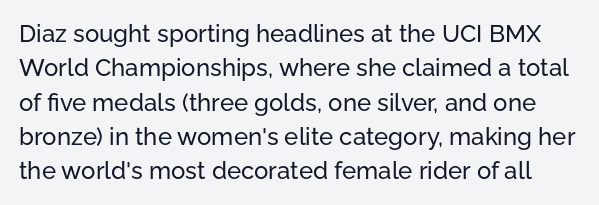
Ascenders rise straight up at ninety degrees. The type is set solid horizontally, with unmodified tracking. A bare baseline throughout the passage. Summary of vertical rhythm: regular, with standard interline spacing.
